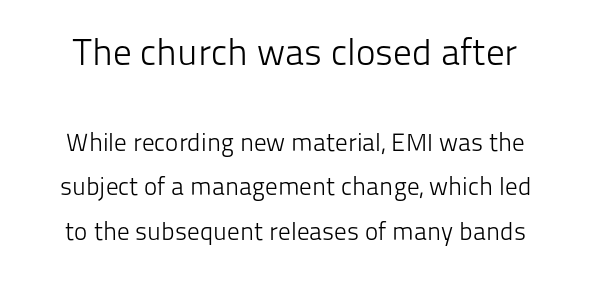
Vertical stems look standard width or narrower in stroke. Lines of text with bare space underneath. In this sample the first text group is rendered at the bigger scale. Glyph-to-glyph distance matches everyday printed text. The type family on display is of the sans-serif kind.
